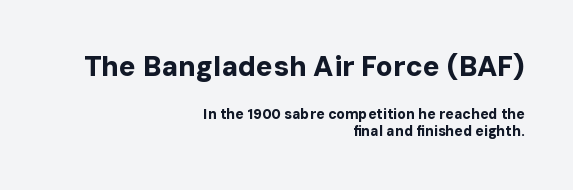
A typesetter would call this proportional, since set widths differ per character. It's the straight-up-and-down kind of type. The initial chunk of copy outweighs the following chunk in type size. To sum up the face: it is a sans, with no serifs. Nobody drew a line under any word here.
